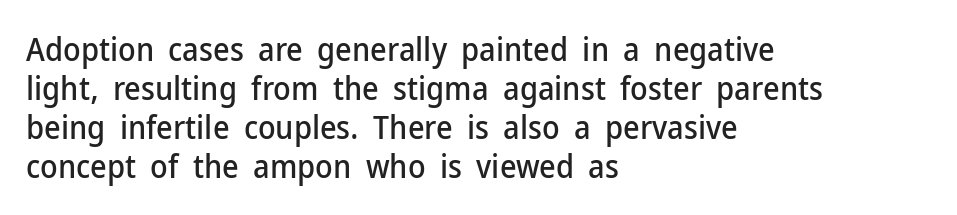
Q: Is the text italic (slanted)? A: No, it is upright.
Q: Is the typeface a serif or a sans-serif typeface? A: Sans-serif.
Q: Is the text underlined? A: No.
Q: How is the paragraph aligned? A: Left-aligned.
Q: Is the spacing between letters normal or unusually wide? A: Normal.
Q: Width (condensed, normal, or wide)? A: Normal.
Q: Stroke contrast? A: Low.
Q: x-height? A: Medium.
Q: Monospaced? A: No.
